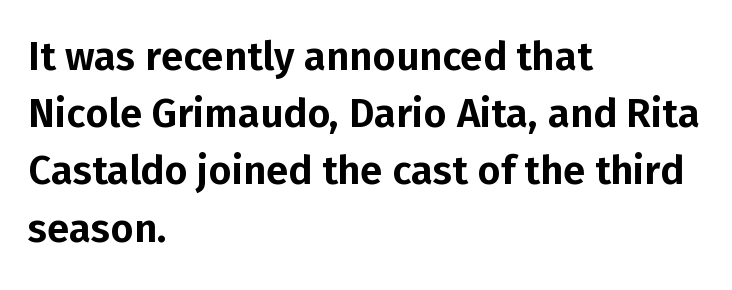
The image shows 40 px sans-serif type, upright; set left-aligned, normal line spacing (1.43x), normal letter spacing, not underlined; low stroke contrast and a medium x-height.
